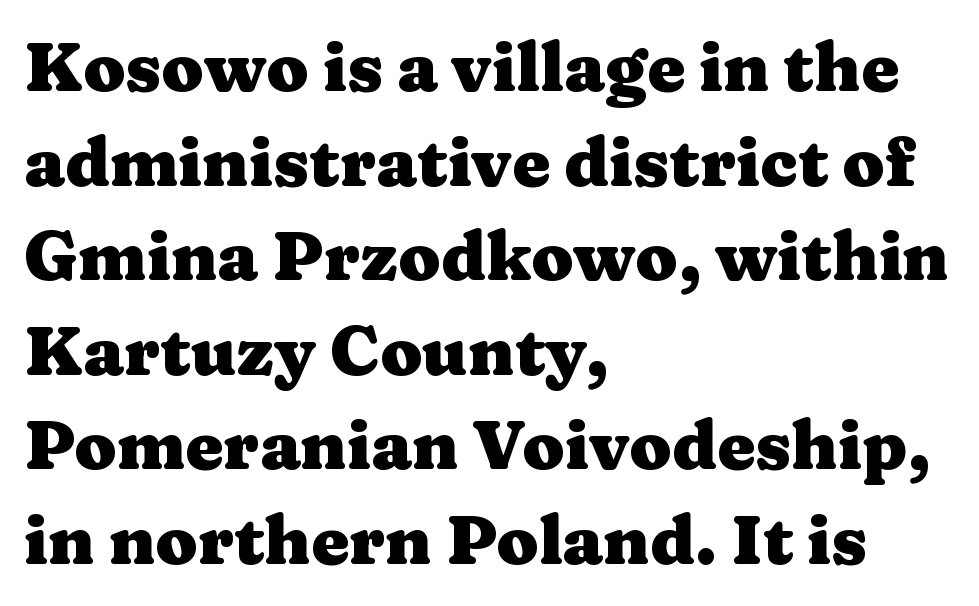
Q: Is the text bold? A: Yes.
Q: Is the text italic (slanted)? A: No, it is upright.
Q: Is the typeface a serif or a sans-serif typeface? A: Serif.
Q: Is the text underlined? A: No.
Q: How is the paragraph aligned? A: Left-aligned.
Q: Is the spacing between letters normal or unusually wide? A: Normal.
Q: Is the spacing between lines tight, normal or loose? A: Normal.
Q: Width (condensed, normal, or wide)? A: Wide.
Q: Stroke contrast? A: Medium.
Q: x-height? A: Medium.
Q: Monospaced? A: No.
